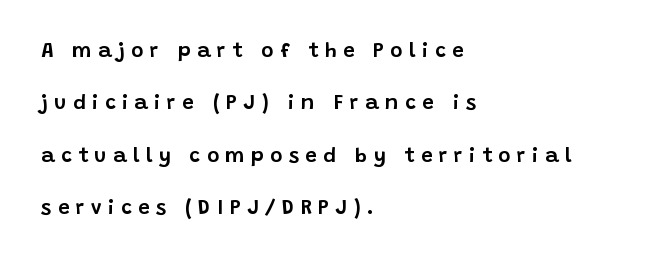
In CSS terms this would be text-align: left. Tracking value appears strongly positive — letters spread wide. Letters rest on an invisible, unmarked baseline. Line spacing here is loose.
